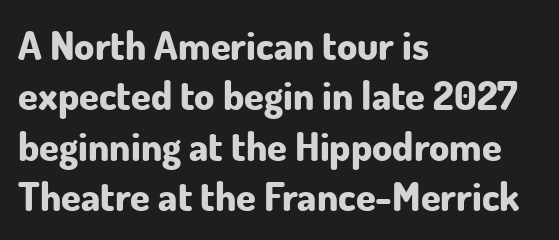
{"serif": "no", "italic": "no", "bold": "yes", "weight": "bold", "width": "normal", "stroke_contrast": "low", "x_height": "small", "monospaced": "no", "underline": "no", "align": "left", "line_spacing": "normal", "line_spacing_ratio": 1.26, "letter_spacing": "normal", "letter_spacing_em": 0.0, "glyph_px": 40}
